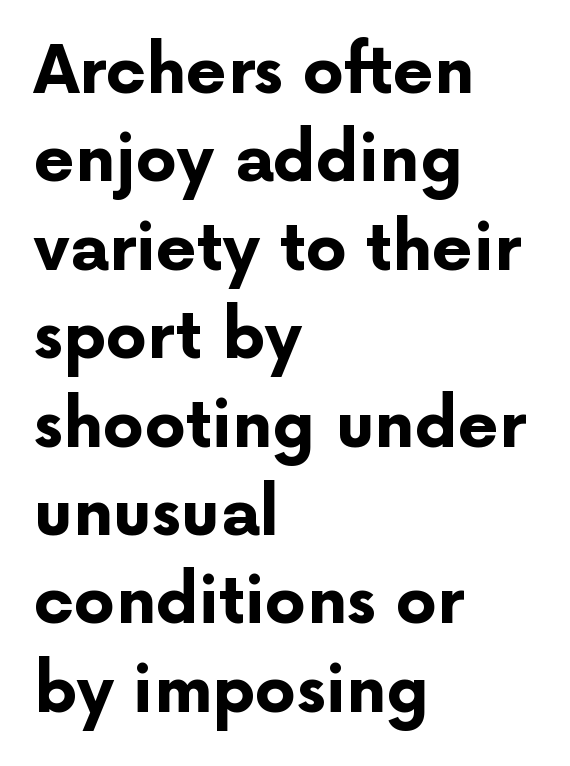
Q: Is the text bold? A: Yes.
Q: Is the text italic (slanted)? A: No, it is upright.
Q: Is the typeface a serif or a sans-serif typeface? A: Sans-serif.
Q: Is the text underlined? A: No.
Q: How is the paragraph aligned? A: Left-aligned.
Q: Is the spacing between letters normal or unusually wide? A: Normal.
Q: Is the spacing between lines tight, normal or loose? A: Normal.
Q: Width (condensed, normal, or wide)? A: Normal.
Q: Stroke contrast? A: Low.
Q: x-height? A: Medium.
Q: Monospaced? A: No.
